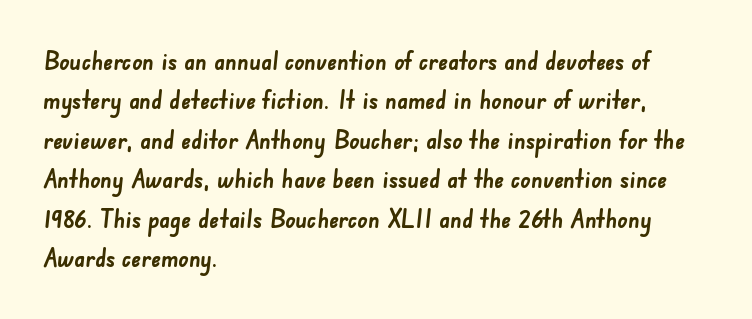
The image shows 25 px bold type; set left-aligned, normal line spacing (1.58x), normal letter spacing, not underlined.
